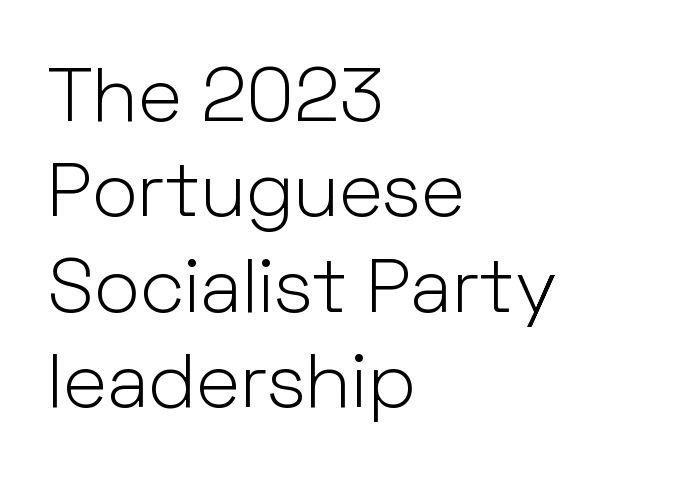
Observe the ordinary spacing: letters are neighbours, not strangers. Typeset ragged right — the left edge is the straight one. You could not count columns in this text — the font is proportionally spaced. Check where the strokes stop: nothing finishes them off — pure sans. Style check: upright.
